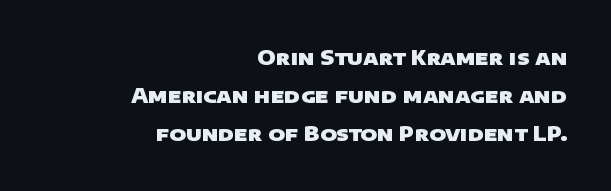
The image shows 20 px bold type; set right-aligned, loose line spacing (1.91x), normal letter spacing, not underlined.
